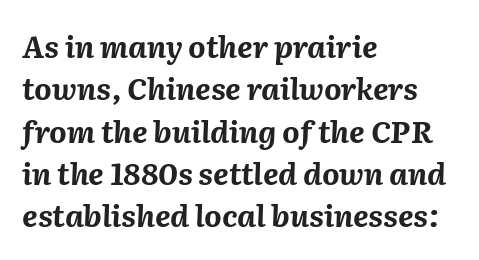
Q: Is the text bold? A: Yes.
Q: Is the text italic (slanted)? A: Yes, it leans right by about 2 degrees.
Q: Is the text underlined? A: No.
Q: How is the paragraph aligned? A: Left-aligned.
Q: Is the spacing between letters normal or unusually wide? A: Normal.
Q: Is the spacing between lines tight, normal or loose? A: Normal.
Q: Width (condensed, normal, or wide)? A: Normal.
Q: Stroke contrast? A: Medium.
Q: x-height? A: Medium.
Q: Monospaced? A: No.
